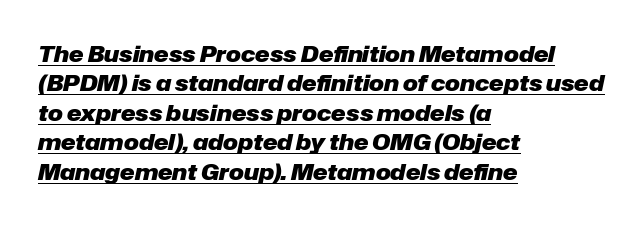
The image shows 22 px bold type, italic (leaning right); set left-aligned, normal line spacing (1.34x), normal letter spacing, underlined.
